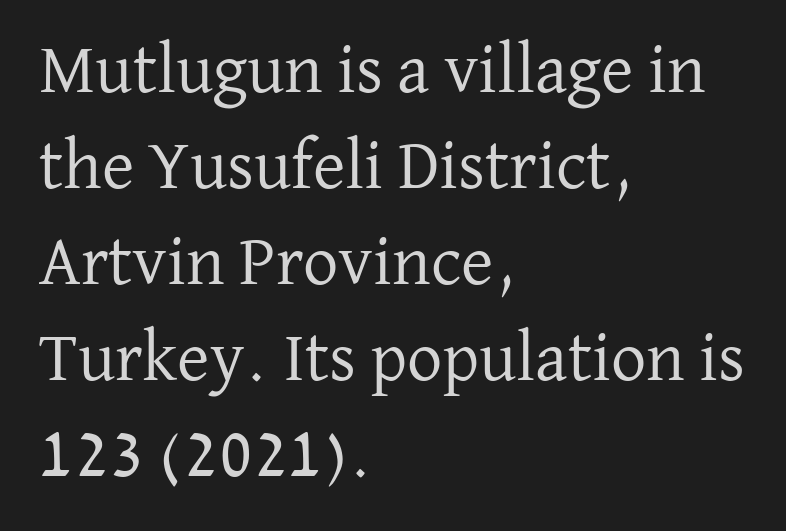
The image shows 70 px regular-weight serif type, upright; set left-aligned, normal line spacing (1.37x), normal letter spacing, not underlined; low stroke contrast and a medium x-height.
